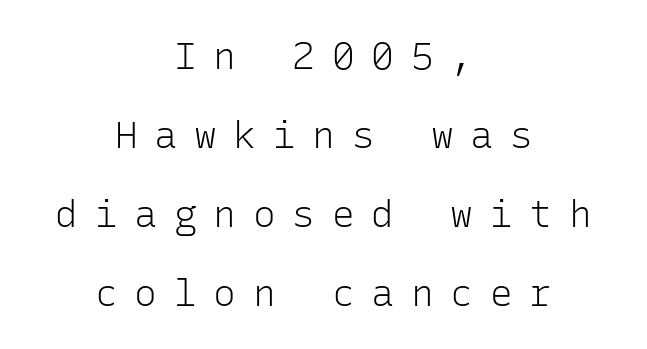
{"serif": "no", "italic": "no", "bold": "no", "weight": "light", "width": "normal", "stroke_contrast": "low", "x_height": "medium", "monospaced": "yes", "underline": "no", "align": "center", "line_spacing": "loose", "line_spacing_ratio": 2.08, "letter_spacing": "wide", "letter_spacing_em": 0.44, "glyph_px": 38}
